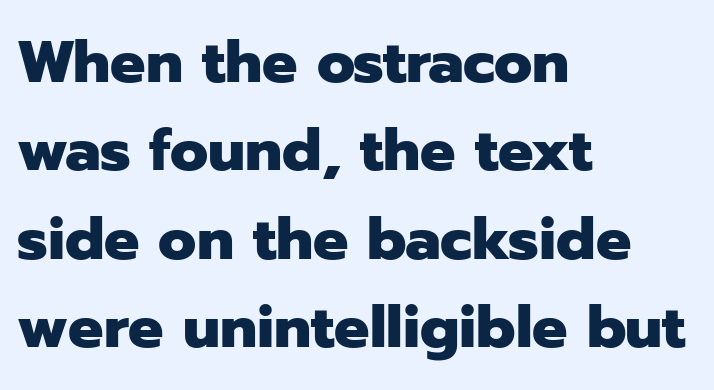
The image shows 59 px heavy sans-serif type, upright; set left-aligned, normal line spacing (1.5x), normal letter spacing, not underlined; low stroke contrast and a medium x-height.
